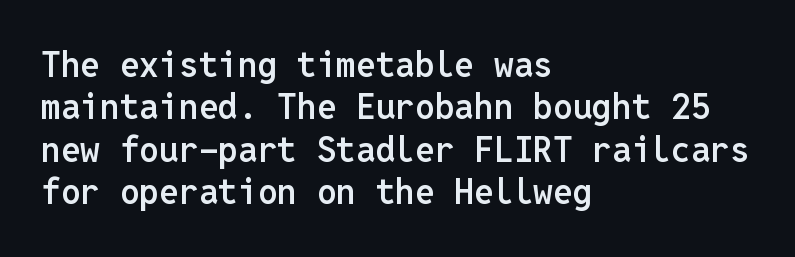
{"serif": "no", "italic": "no", "bold": "semi", "weight": "semibold", "width": "normal", "stroke_contrast": "low", "x_height": "medium", "monospaced": "yes", "underline": "no", "align": "left", "line_spacing_ratio": 1.21, "letter_spacing": "normal", "letter_spacing_em": 0.0, "glyph_px": 35}
